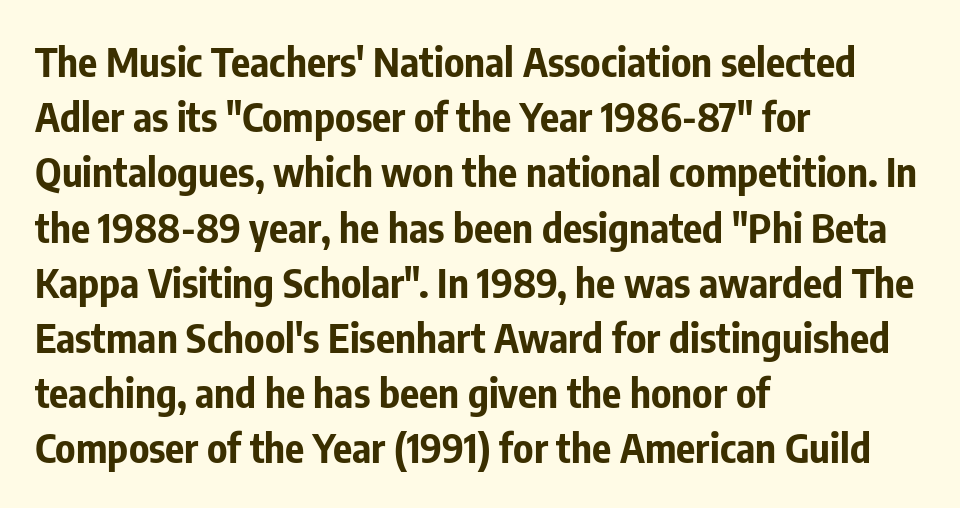
{"serif": "no", "italic": "no", "bold": "yes", "weight": "bold", "width": "condensed", "stroke_contrast": "low", "x_height": "medium", "monospaced": "no", "underline": "no", "align": "left", "line_spacing": "normal", "line_spacing_ratio": 1.38, "letter_spacing": "normal", "letter_spacing_em": 0.0, "glyph_px": 40}
